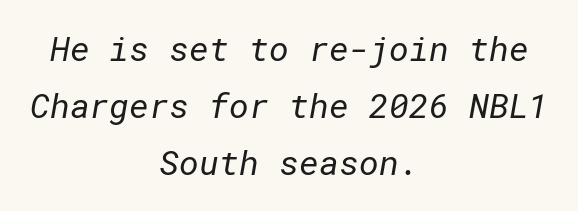
The image shows 34 px regular-weight sans-serif type; set centered, normal line spacing (1.68x), normal letter spacing, not underlined; low stroke contrast and a medium x-height.
